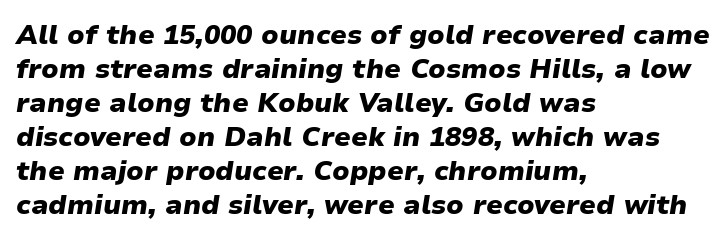
{"italic": "yes", "lean": "right", "slant_degrees": 9, "bold": "yes", "underline": "no", "align": "left", "line_spacing": "normal", "line_spacing_ratio": 1.26, "letter_spacing": "normal", "letter_spacing_em": 0.0, "glyph_px": 27}
